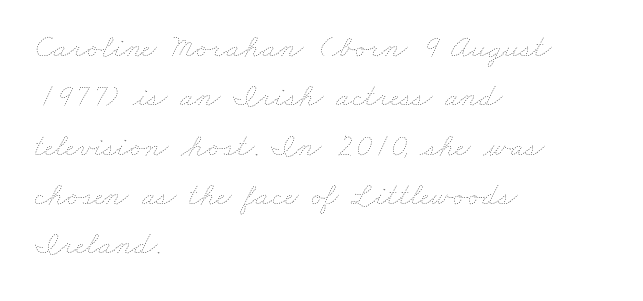
Q: Is the text bold? A: No.
Q: Is the text underlined? A: No.
Q: How is the paragraph aligned? A: Left-aligned.
Q: Is the spacing between letters normal or unusually wide? A: Normal.
Q: Is the spacing between lines tight, normal or loose? A: Normal.
Q: Width (condensed, normal, or wide)? A: Wide.
Q: Stroke contrast? A: Low.
Q: x-height? A: Small.
Q: Monospaced? A: No.
